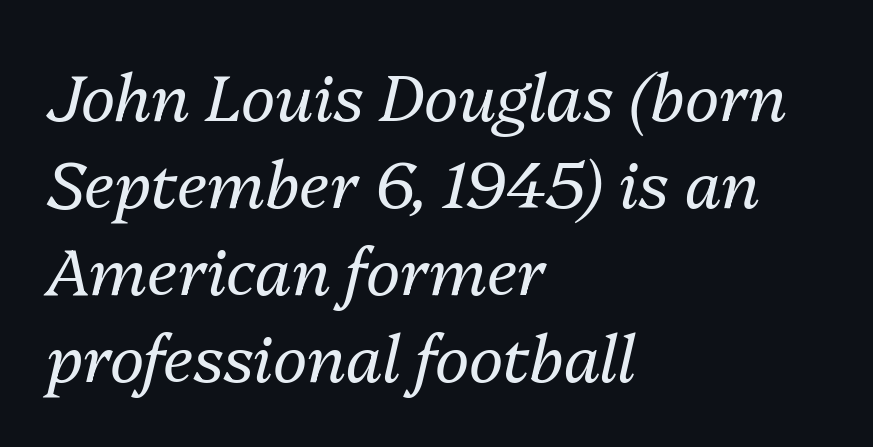
Q: Is the text bold? A: No.
Q: Is the text italic (slanted)? A: Yes, it leans right by about 13 degrees.
Q: Is the text underlined? A: No.
Q: How is the paragraph aligned? A: Left-aligned.
Q: Is the spacing between letters normal or unusually wide? A: Normal.
Q: Is the spacing between lines tight, normal or loose? A: Normal.
Q: Width (condensed, normal, or wide)? A: Normal.
Q: Stroke contrast? A: Medium.
Q: x-height? A: Medium.
Q: Monospaced? A: No.
